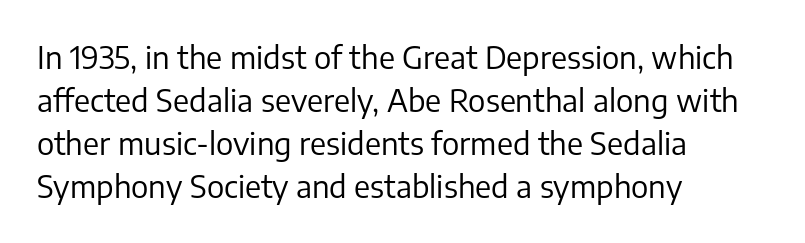
{"serif": "no", "italic": "no", "bold": "no", "weight": "regular", "width": "normal", "stroke_contrast": "low", "x_height": "medium", "monospaced": "no", "underline": "no", "align": "left", "line_spacing": "normal", "line_spacing_ratio": 1.39, "letter_spacing": "normal", "letter_spacing_em": 0.0, "glyph_px": 31}
